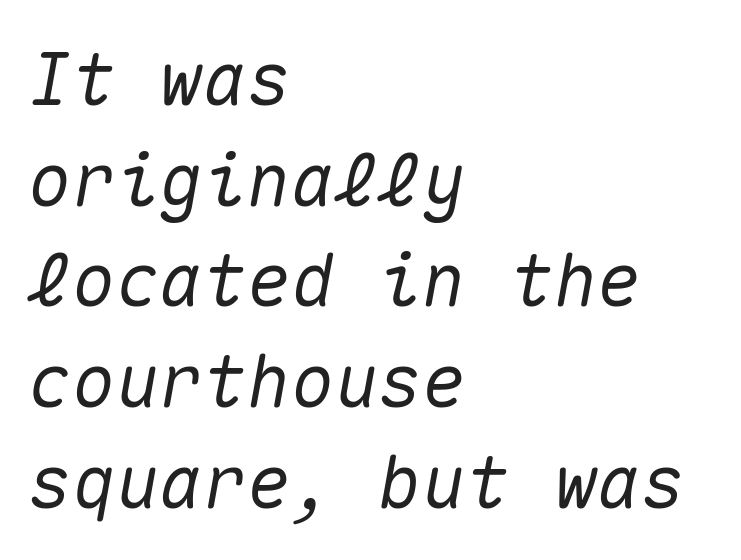
The image shows 73 px text type, italic (leaning right), monospaced; set left-aligned, normal line spacing (1.38x), normal letter spacing, not underlined; medium stroke contrast and a medium x-height.
